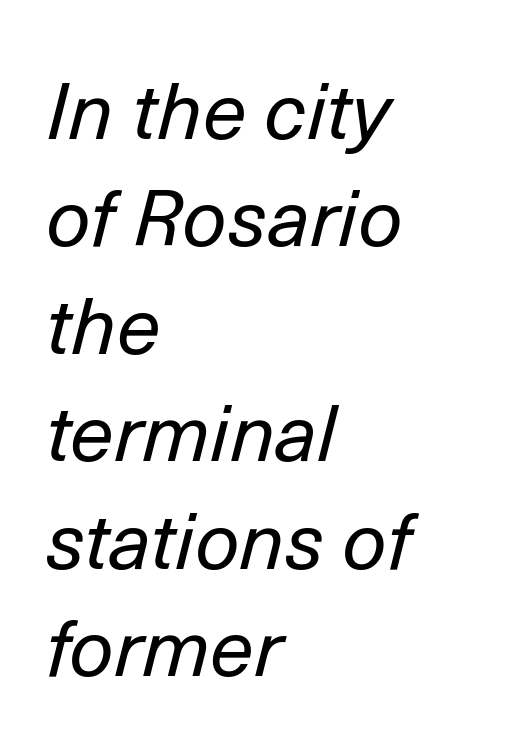
Caption: face not bold, strokes unweighted. Italic: yes, the glyphs are oblique. Vertical spacing — default. Honestly, the letter spacing is just normal — you wouldn't notice it. Compared with a centered layout, this one pins lines to the left instead.
